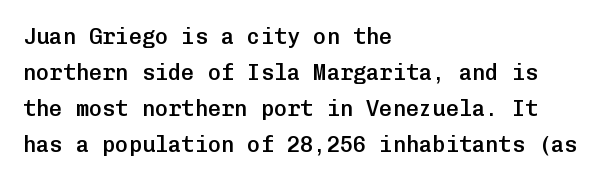
The image shows 22 px text type, upright; set left-aligned, normal line spacing (1.63x), normal letter spacing, not underlined.
